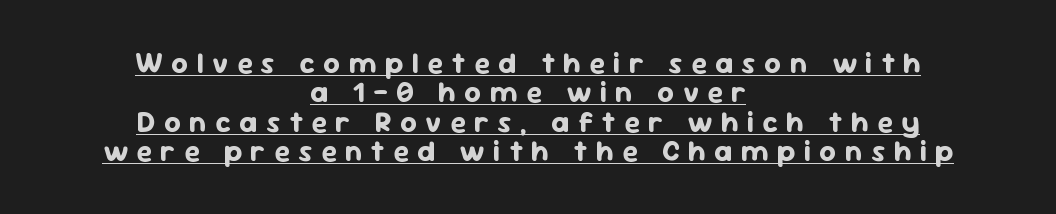
{"serif": "no", "italic": "no", "bold": "yes", "weight": "bold", "width": "normal", "stroke_contrast": "low", "x_height": "medium", "monospaced": "no", "underline": "yes", "align": "center", "line_spacing": "tight", "line_spacing_ratio": 1.01, "letter_spacing": "wide", "letter_spacing_em": 0.29, "glyph_px": 29}
